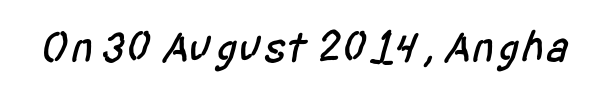
The image shows 45 px condensed sans-serif type; set normal letter spacing, not underlined; low stroke contrast and a large x-height.
